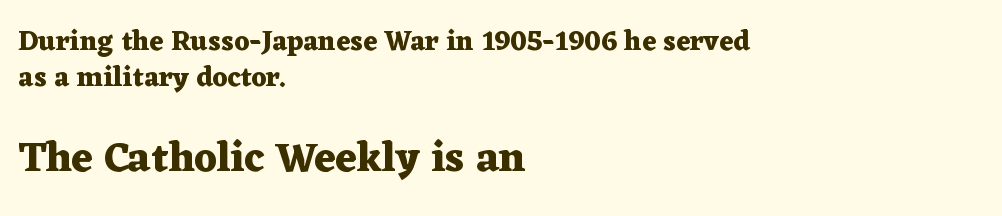
Q: Is the text bold? A: Yes.
Q: Is the text italic (slanted)? A: No, it is upright.
Q: Is the typeface a serif or a sans-serif typeface? A: Serif.
Q: Is the text underlined? A: No.
Q: How is the paragraph aligned? A: Left-aligned.
Q: Is the spacing between letters normal or unusually wide? A: Normal.
Q: Is the spacing between lines tight, normal or loose? A: Normal.
Q: Which block of text is set in a larger size, the first (top) or the second (bottom)? A: The second (bottom) one.
Q: Width (condensed, normal, or wide)? A: Wide.
Q: Stroke contrast? A: Medium.
Q: x-height? A: Medium.
Q: Monospaced? A: No.
